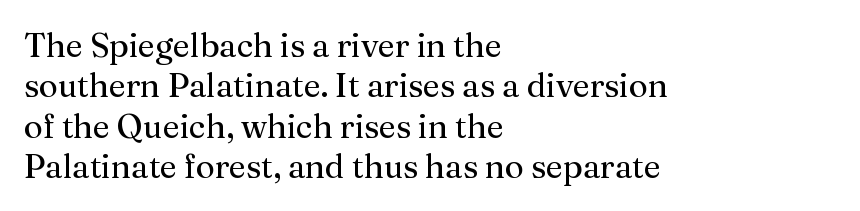
{"serif": "yes", "italic": "no", "bold": "no", "weight": "regular", "width": "normal", "stroke_contrast": "medium", "x_height": "medium", "monospaced": "no", "underline": "no", "align": "left", "line_spacing_ratio": 1.22, "letter_spacing": "normal", "letter_spacing_em": 0.0, "glyph_px": 33}
